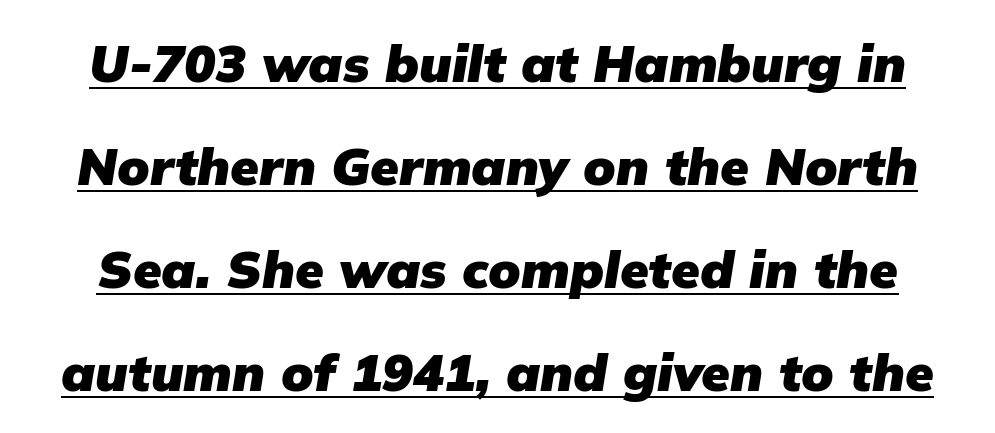
Q: Is the text bold? A: Yes.
Q: Is the text italic (slanted)? A: Yes, it leans right by about 9 degrees.
Q: Is the text underlined? A: Yes.
Q: Is the spacing between letters normal or unusually wide? A: Normal.
Q: Is the spacing between lines tight, normal or loose? A: Loose.
Q: Width (condensed, normal, or wide)? A: Normal.
Q: Stroke contrast? A: Low.
Q: x-height? A: Medium.
Q: Monospaced? A: No.
